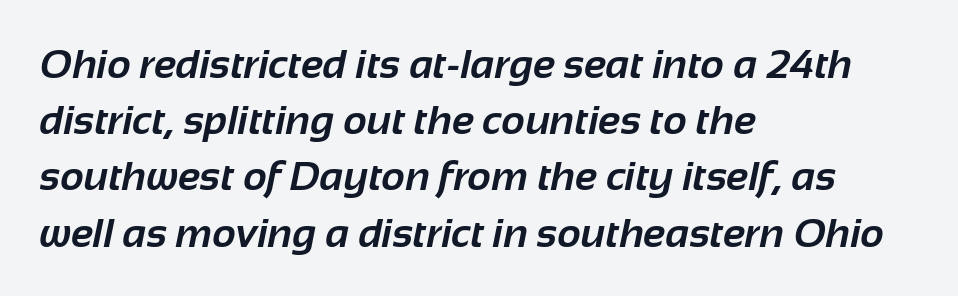
The ragged edge is on the right, which tells us the setting is flush left. Anything drawn beneath the words? Only blank space. Glyph-to-glyph distance matches everyday printed text. Rows of type keep a routine distance in the vertical direction.
